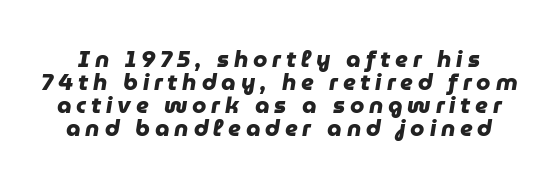
Q: Is the text bold? A: Yes.
Q: Is the text underlined? A: No.
Q: Is the spacing between letters normal or unusually wide? A: Unusually wide.
Q: Is the spacing between lines tight, normal or loose? A: Tight.
